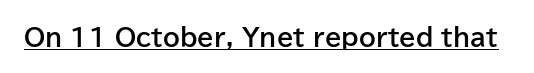
The image shows 24 px bold type, upright; set normal letter spacing, underlined.
